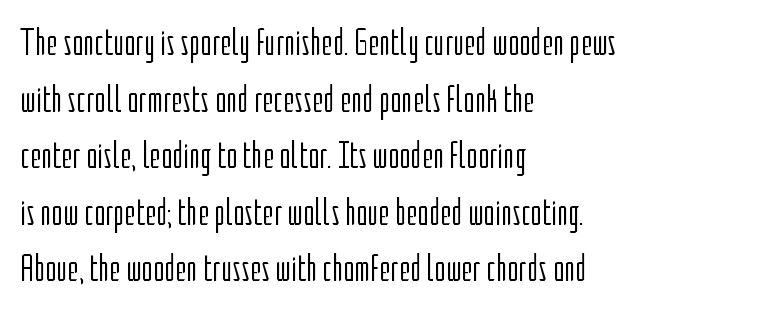
{"serif": "no", "italic": "no", "bold": "no", "weight": "light", "width": "condensed", "stroke_contrast": "low", "x_height": "medium", "monospaced": "no", "underline": "no", "align": "left", "line_spacing": "normal", "line_spacing_ratio": 1.49, "letter_spacing": "normal", "letter_spacing_em": 0.0, "glyph_px": 38}
